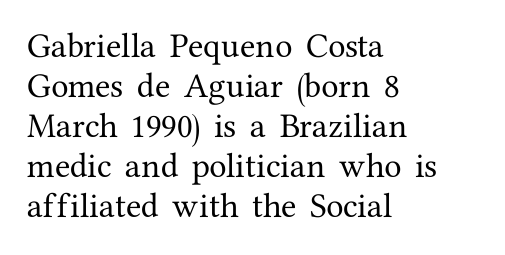
Leftover space on each line is placed entirely after the last word. The strip under each line holds only bare page. Regarding serifs, this sample has them. The leading is moderate, giving the passage an even texture. Posture: vertical. The type is set solid horizontally, with unmodified tracking.
